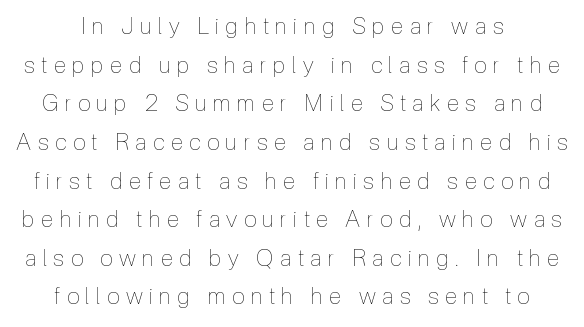
{"italic": "no", "bold": "no", "underline": "no", "line_spacing": "normal", "line_spacing_ratio": 1.68, "letter_spacing": "wide", "letter_spacing_em": 0.28, "glyph_px": 23}
